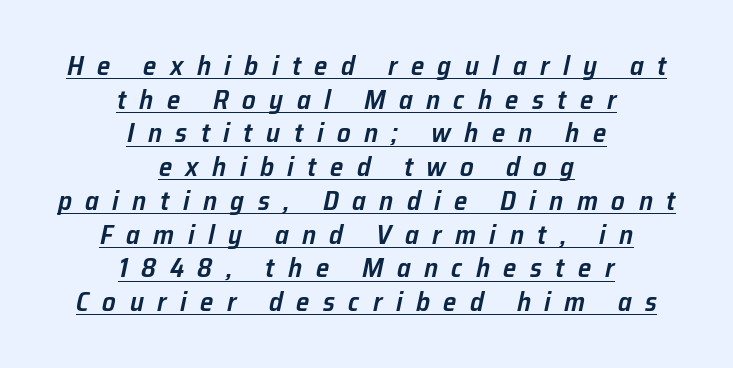
The text block is weighted toward neither margin, spreading evenly from the middle. The letters are semibold — heavier than regular but short of a full bold. Decoration check: the copy is underlined. Notice how descenders clear the ascenders below comfortably — that's standard leading. Each word looks stretched out because of the extra space between its letters. Slant detected: the letters are inclined.
